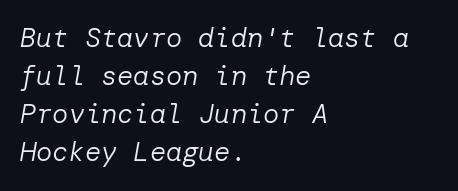
{"italic": "yes", "lean": "right", "slant_degrees": 10, "bold": "no", "underline": "no", "align": "left", "line_spacing": "normal", "line_spacing_ratio": 1.41, "letter_spacing": "normal", "letter_spacing_em": 0.0, "glyph_px": 27}
